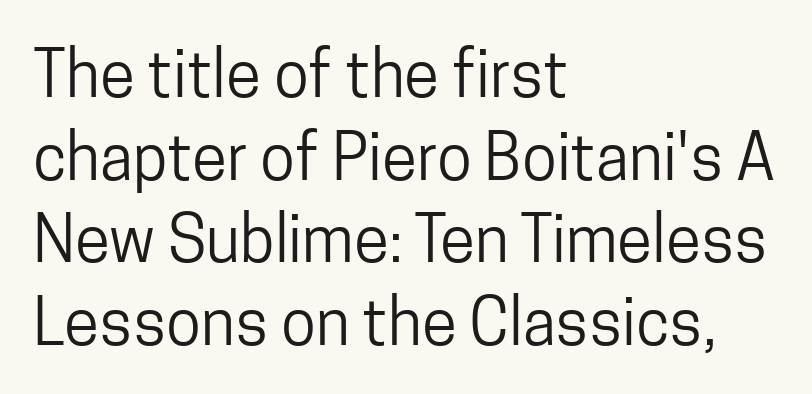
Words appear dense and cohesive because spacing is normal. Compared with typical paragraphs, the rows here are spaced about the same. The letters stand straight up with perfectly vertical stems. These lines are set flush left with a ragged right edge.
